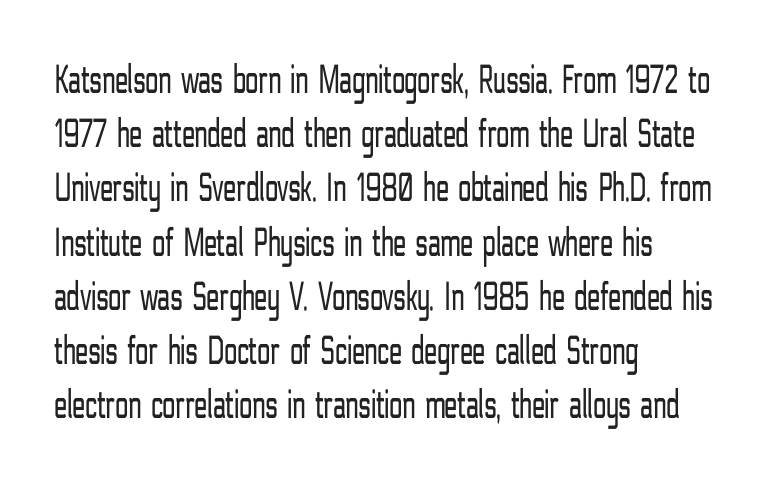
This sample uses plain, unmodified letter spacing. In CSS terms this would be text-align: left. A normal amount of white space separates one row of letters from the next. The face used here is proportionally spaced, like ordinary book or web type. Is the type heavy? It reads as light-to-regular instead. Every character sits straight up, as roman type does.
